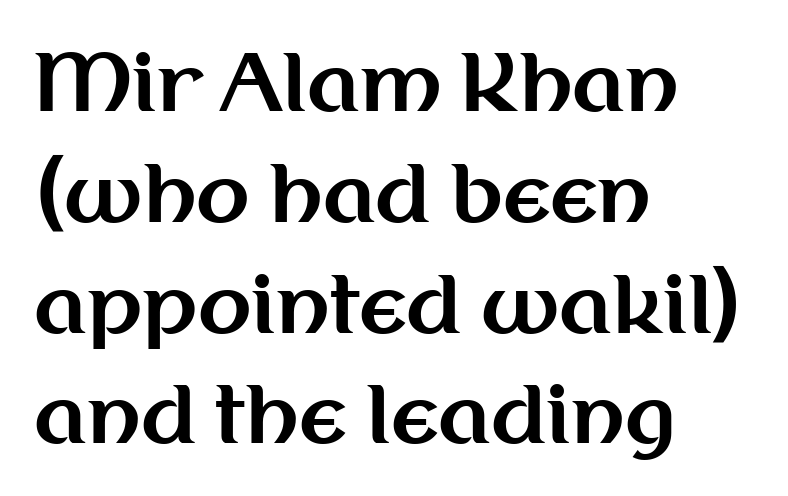
No extra tracking has been applied to these lines. It's the straight-up-and-down kind of type. Any mark beneath the type? The region is blank. Weight check: bold — yes, fully. Compared with typical paragraphs, the rows here are spaced about the same. Think of a printed novel: that variable character pitch is what you see here.
